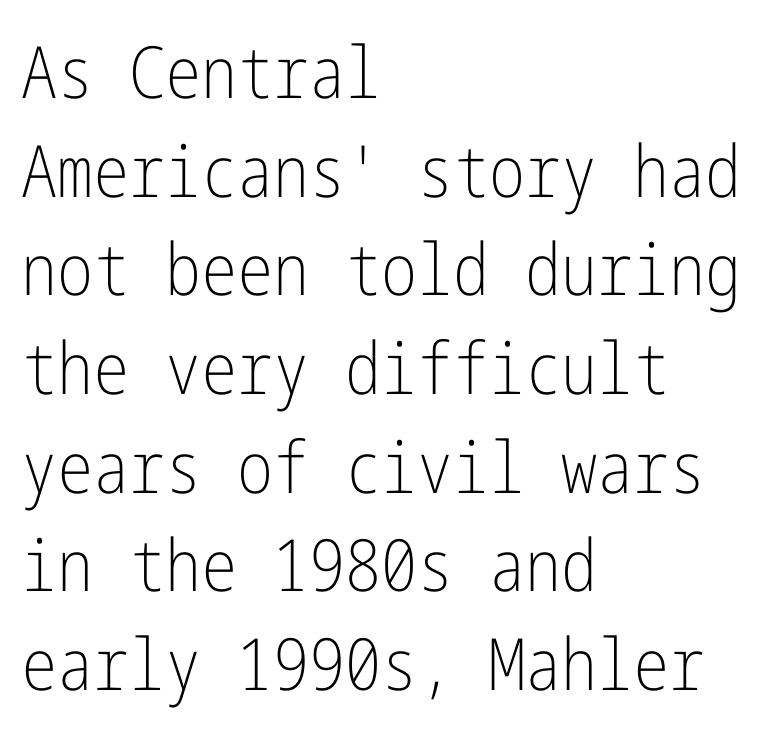
Q: Is the text bold? A: No.
Q: Is the text italic (slanted)? A: No, it is upright.
Q: Is the typeface a serif or a sans-serif typeface? A: Sans-serif.
Q: Is the text underlined? A: No.
Q: How is the paragraph aligned? A: Left-aligned.
Q: Is the spacing between letters normal or unusually wide? A: Normal.
Q: Is the spacing between lines tight, normal or loose? A: Normal.
Q: Width (condensed, normal, or wide)? A: Condensed.
Q: Stroke contrast? A: Low.
Q: x-height? A: Medium.
